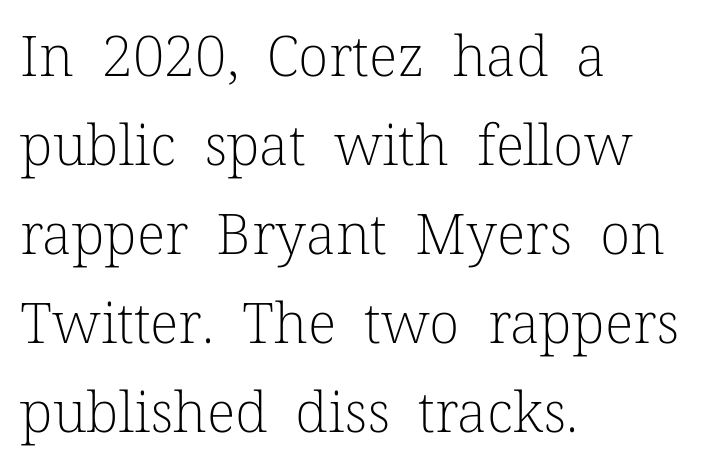
Q: Is the text bold? A: No.
Q: Is the text italic (slanted)? A: No, it is upright.
Q: Is the typeface a serif or a sans-serif typeface? A: Serif.
Q: Is the text underlined? A: No.
Q: How is the paragraph aligned? A: Left-aligned.
Q: Is the spacing between letters normal or unusually wide? A: Normal.
Q: Is the spacing between lines tight, normal or loose? A: Normal.
Q: Width (condensed, normal, or wide)? A: Normal.
Q: Stroke contrast? A: Low.
Q: x-height? A: Medium.
Q: Monospaced? A: No.
